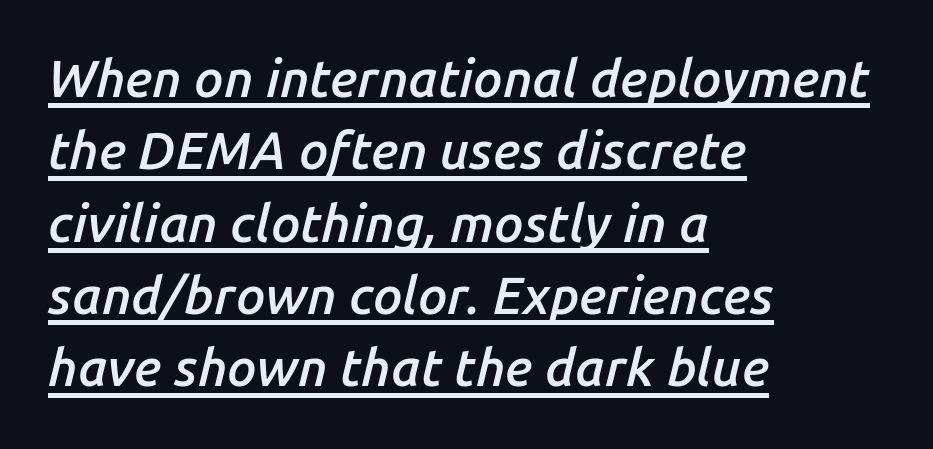
A classic flush-left, rag-right setting is used for this passage. Look at the stroke-to-counter ratio: somewhat heavy, a semibold. A normal amount of white space separates one row of letters from the next. Caption: standard tracking, unaltered. You can see a thin bar hugging the bottom of the glyphs.
